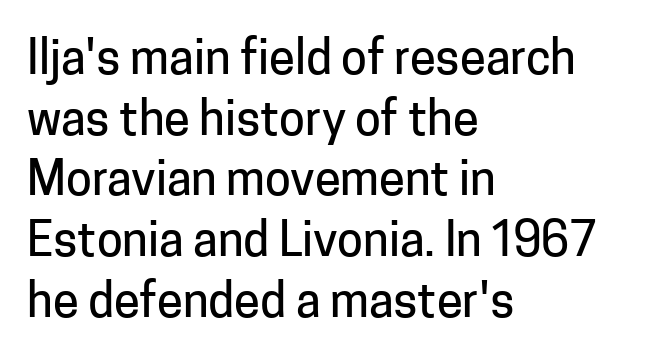
This is sans-serif lettering, the kind often seen on screens and signage. The passage is arranged the way most books set body copy — flush left. Italic? Not at all — the glyphs are vertical. Normally led — the rows are evenly, conventionally spaced. Words float on clear page, feet unadorned.
